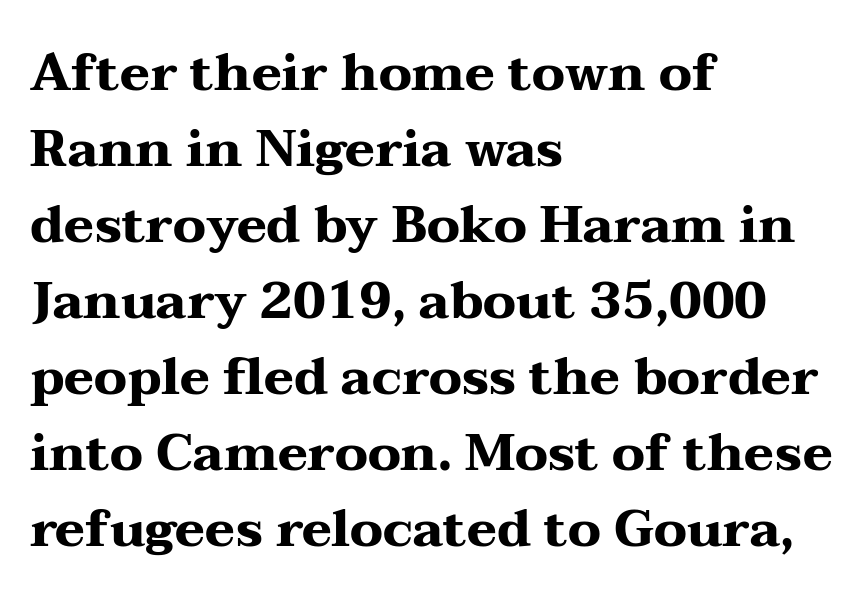
Q: Is the text bold? A: Yes.
Q: Is the text italic (slanted)? A: No, it is upright.
Q: Is the typeface a serif or a sans-serif typeface? A: Serif.
Q: Is the text underlined? A: No.
Q: How is the paragraph aligned? A: Left-aligned.
Q: Is the spacing between letters normal or unusually wide? A: Normal.
Q: Is the spacing between lines tight, normal or loose? A: Normal.
Q: Width (condensed, normal, or wide)? A: Wide.
Q: Stroke contrast? A: Medium.
Q: x-height? A: Medium.
Q: Monospaced? A: No.
